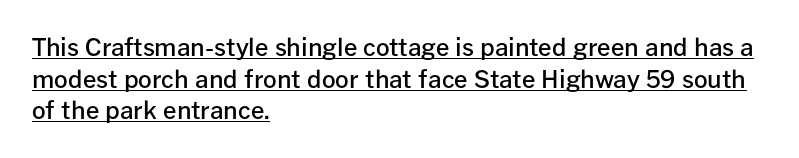
The image shows 24 px text type, upright; set left-aligned, normal line spacing (1.32x), normal letter spacing, underlined.
